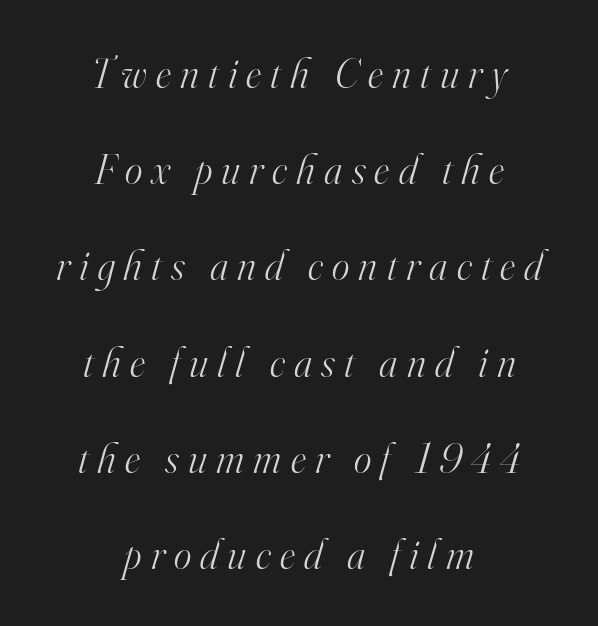
Q: Is the text bold? A: No.
Q: Is the text italic (slanted)? A: Yes, it leans right by about 16 degrees.
Q: Is the typeface a serif or a sans-serif typeface? A: Serif.
Q: Is the text underlined? A: No.
Q: How is the paragraph aligned? A: Centered.
Q: Is the spacing between letters normal or unusually wide? A: Unusually wide.
Q: Is the spacing between lines tight, normal or loose? A: Loose.
Q: Width (condensed, normal, or wide)? A: Normal.
Q: Stroke contrast? A: High.
Q: x-height? A: Small.
Q: Monospaced? A: No.
